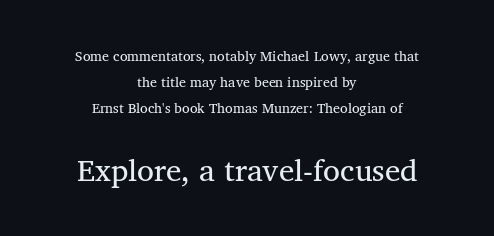
{"serif": "yes", "bold": "no", "weight": "regular", "width": "normal", "stroke_contrast": "medium", "x_height": "medium", "monospaced": "no", "underline": "no", "align": "center", "line_spacing_ratio": 1.84, "letter_spacing": "normal", "letter_spacing_em": 0.0, "larger_block": "second", "size_ratio": 2.21, "glyph_px": 31}
